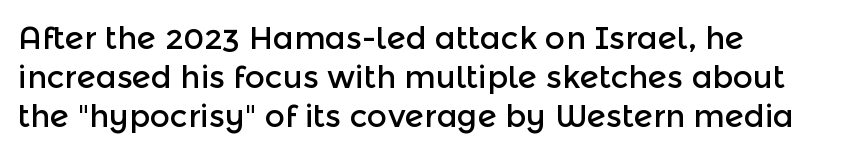
{"serif": "no", "italic": "no", "width": "normal", "x_height": "medium", "monospaced": "no", "underline": "no", "align": "left", "line_spacing": "normal", "line_spacing_ratio": 1.26, "letter_spacing": "normal", "letter_spacing_em": 0.0, "glyph_px": 31}
